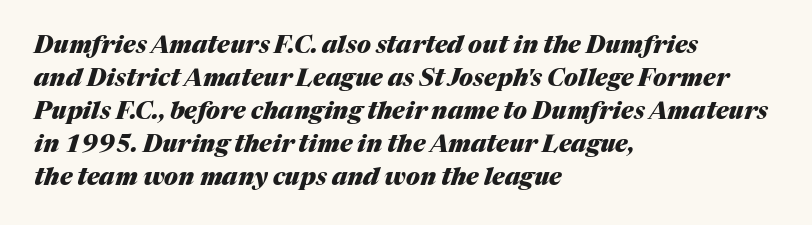
{"italic": "yes", "lean": "right", "slant_degrees": 17, "bold": "yes", "underline": "no", "align": "left", "line_spacing": "normal", "line_spacing_ratio": 1.37, "letter_spacing": "normal", "letter_spacing_em": 0.0, "glyph_px": 24}
